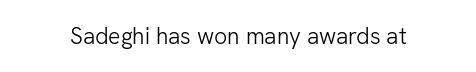
Q: Is the text bold? A: No.
Q: Is the text italic (slanted)? A: No, it is upright.
Q: Is the text underlined? A: No.
Q: Is the spacing between letters normal or unusually wide? A: Normal.
